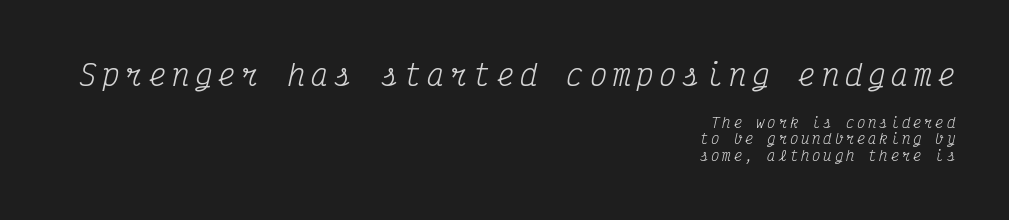
The image shows 29 px regular-weight, condensed serif type, italic (leaning right), monospaced; set right-aligned, line spacing 1.19x, unusually wide letter spacing (+0.2 em), not underlined; the first (top) block is 2.07x larger; medium stroke contrast and a medium x-height.
